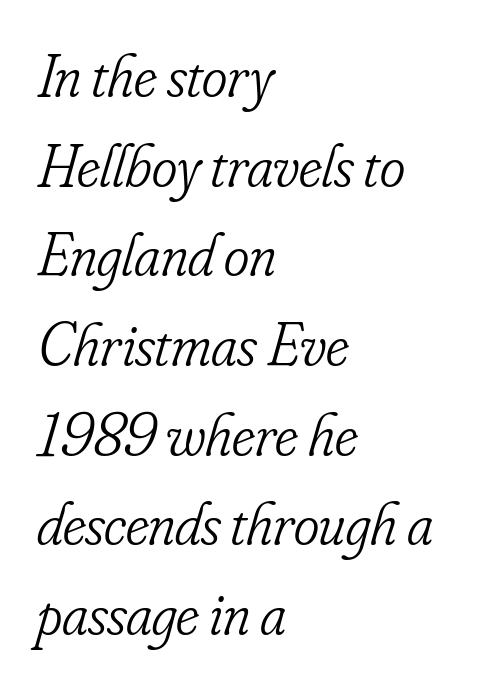
{"serif": "yes", "italic": "yes", "lean": "right", "slant_degrees": 16, "bold": "no", "weight": "light", "width": "condensed", "stroke_contrast": "low", "x_height": "small", "monospaced": "no", "underline": "no", "align": "left", "line_spacing": "normal", "line_spacing_ratio": 1.47, "letter_spacing": "normal", "letter_spacing_em": 0.0, "glyph_px": 61}
